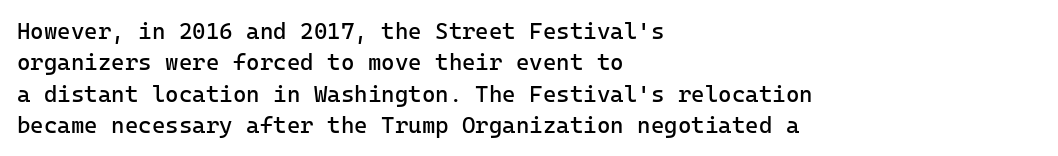
The image shows 23 px text type, upright; set left-aligned, normal line spacing (1.36x), normal letter spacing, not underlined.
